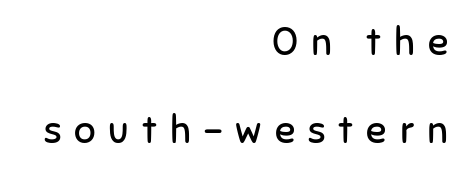
Classification — sans serif. The strokes are not fattened; the text isn't bold. Decoration check: the copy has no underline. Notice how the stems are strictly vertical — no italics here.
